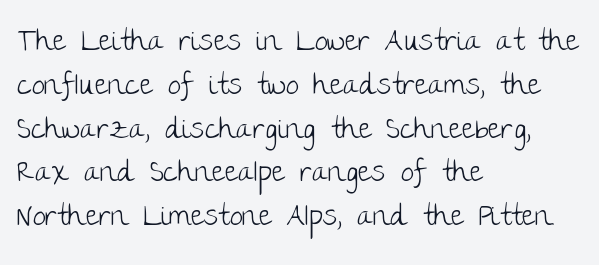
The image shows 29 px light sans-serif type, upright; set left-aligned, normal line spacing (1.51x), normal letter spacing, not underlined; low stroke contrast and a large x-height.
